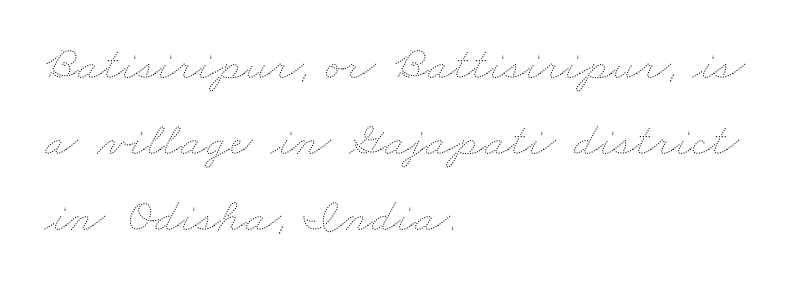
Q: Is the text bold? A: No.
Q: Is the text underlined? A: No.
Q: How is the paragraph aligned? A: Left-aligned.
Q: Is the spacing between letters normal or unusually wide? A: Normal.
Q: Is the spacing between lines tight, normal or loose? A: Normal.
Q: Width (condensed, normal, or wide)? A: Wide.
Q: Stroke contrast? A: Medium.
Q: x-height? A: Small.
Q: Monospaced? A: No.
